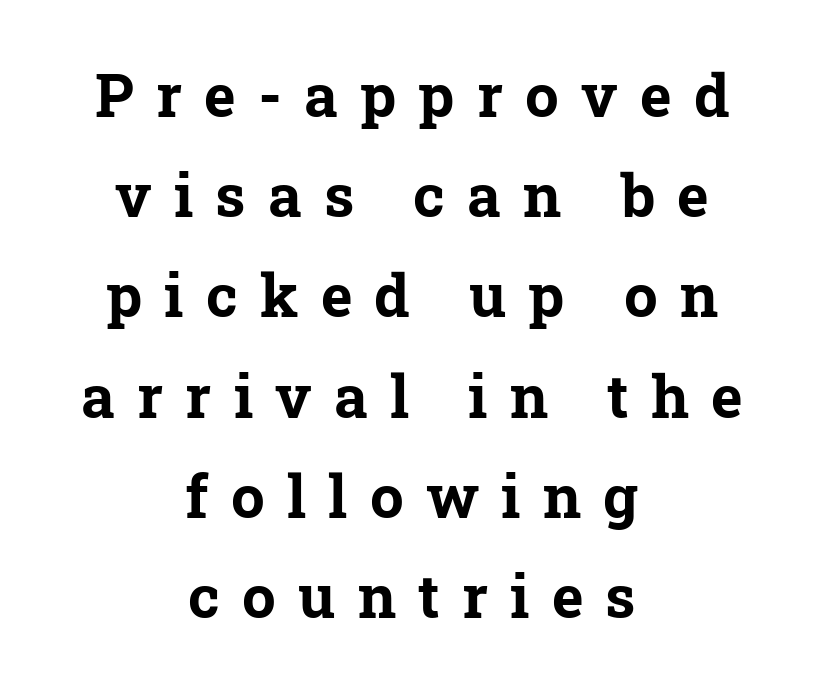
Typeset on center — no edge is straight. The face used here has the dense, thick strokes of a bold. This rendering employs a face with finishing strokes, i.e., a serif. Substantial extra tracking has been applied to these lines.
